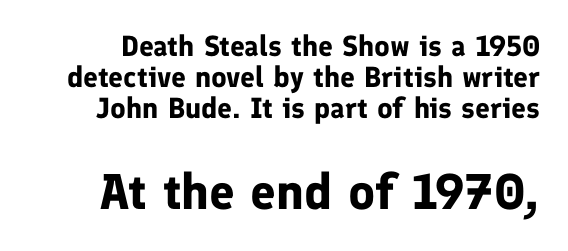
Note: smaller setting up top, larger setting below. In terms of leading, this rendering errs on the cramped side. Stroke terminals: plain, sans-serif. Its strokes are broad and dark, the hallmark of bold type. It's the straight-up-and-down kind of type. The glyphs are unaccompanied by any horizontal stroke below them.
